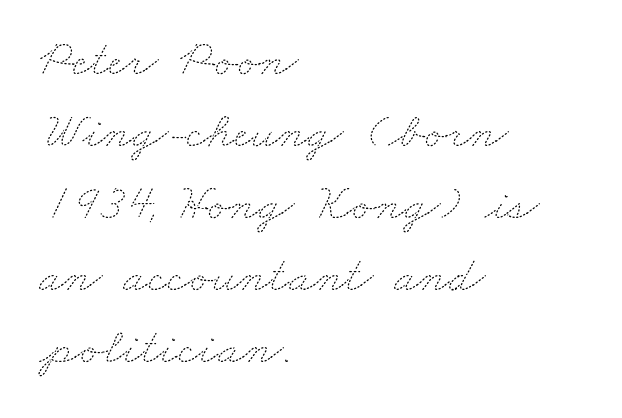
Q: Is the text bold? A: No.
Q: Is the text underlined? A: No.
Q: How is the paragraph aligned? A: Left-aligned.
Q: Is the spacing between letters normal or unusually wide? A: Normal.
Q: Is the spacing between lines tight, normal or loose? A: Normal.
Q: Width (condensed, normal, or wide)? A: Wide.
Q: Stroke contrast? A: Medium.
Q: x-height? A: Small.
Q: Monospaced? A: No.
